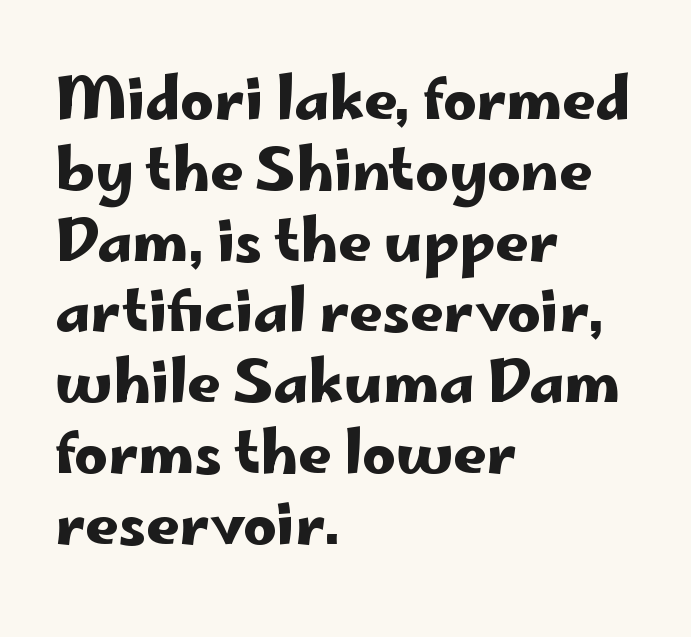
Q: Is the text italic (slanted)? A: No, it is upright.
Q: Is the typeface a serif or a sans-serif typeface? A: Sans-serif.
Q: Is the text underlined? A: No.
Q: How is the paragraph aligned? A: Left-aligned.
Q: Is the spacing between letters normal or unusually wide? A: Normal.
Q: Width (condensed, normal, or wide)? A: Wide.
Q: Stroke contrast? A: Low.
Q: x-height? A: Small.
Q: Monospaced? A: No.
